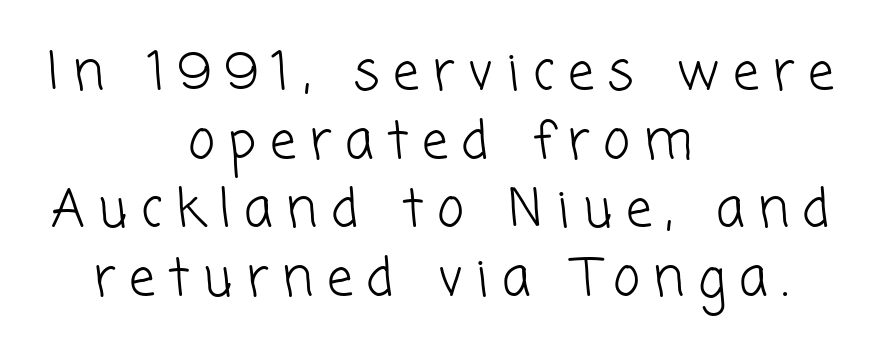
Type style note: lacks serifs. The words here are not underlined. Weight: regular or lighter. These lines are rendered in a variable-pitch font. Regular leading.
